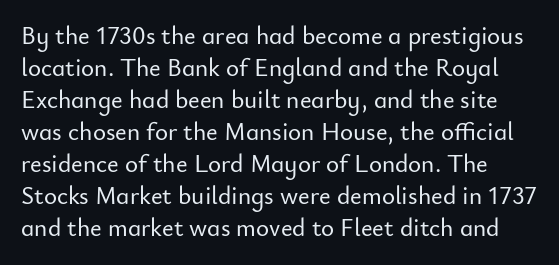
The image shows 25 px text type, upright; set normal line spacing (1.28x), normal letter spacing, not underlined.
